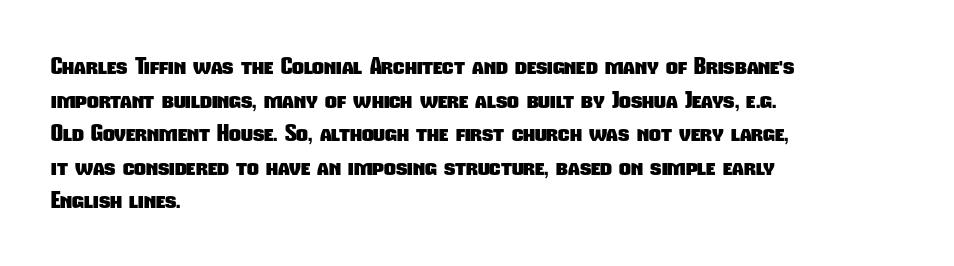
{"bold": "yes", "underline": "no", "align": "left", "line_spacing": "normal", "line_spacing_ratio": 1.46, "letter_spacing": "normal", "letter_spacing_em": 0.0, "glyph_px": 23}
